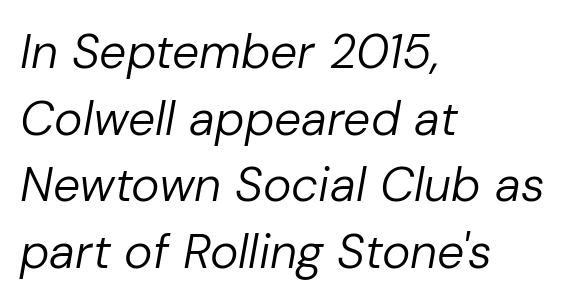
{"italic": "yes", "lean": "right", "slant_degrees": 10, "bold": "no", "weight": "regular", "width": "normal", "stroke_contrast": "low", "x_height": "medium", "monospaced": "no", "underline": "no", "align": "left", "line_spacing": "normal", "line_spacing_ratio": 1.39, "letter_spacing": "normal", "letter_spacing_em": 0.0, "glyph_px": 48}
